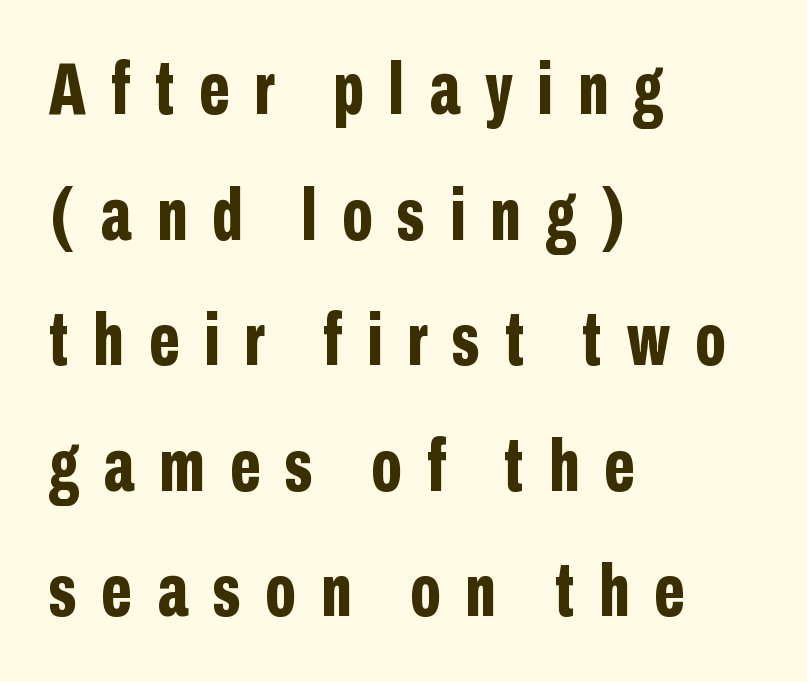
These lines carry a lot of weight — the face is fully bold. Plain, unruled lines of type. These lines have a slow, spaced-out rhythm from letter to letter. The face used here is proportionally spaced, like ordinary book or web type. I'd call this a sans setting — the letters go barefoot.
